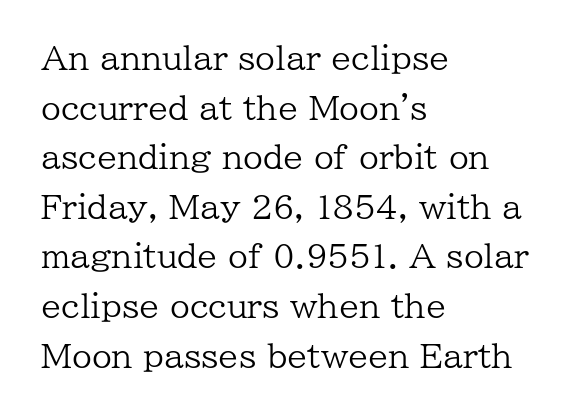
{"serif": "yes", "italic": "no", "bold": "no", "weight": "regular", "width": "normal", "stroke_contrast": "low", "x_height": "medium", "monospaced": "no", "underline": "no", "align": "left", "line_spacing": "normal", "line_spacing_ratio": 1.55, "letter_spacing": "normal", "letter_spacing_em": 0.0, "glyph_px": 32}
